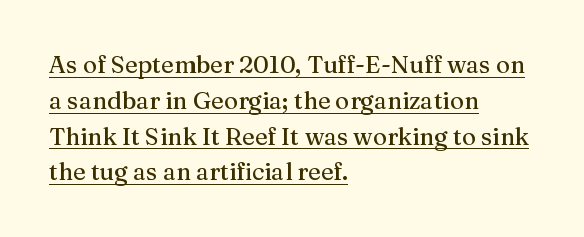
The image shows 24 px text type, upright; set left-aligned, normal line spacing (1.49x), normal letter spacing, underlined.
